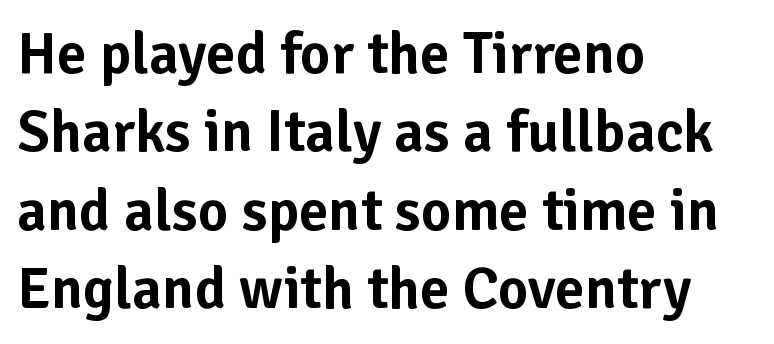
Character widths vary here, with narrow letters taking less room than wide ones. The designer went with a sans here, leaving each stem footless. Lines of text with bare space underneath. A classic flush-left, rag-right setting is used for this passage. Horizontal bands of white between lines are of average thickness. What stands out about the letter spacing? Nothing — it is the standard amount.
